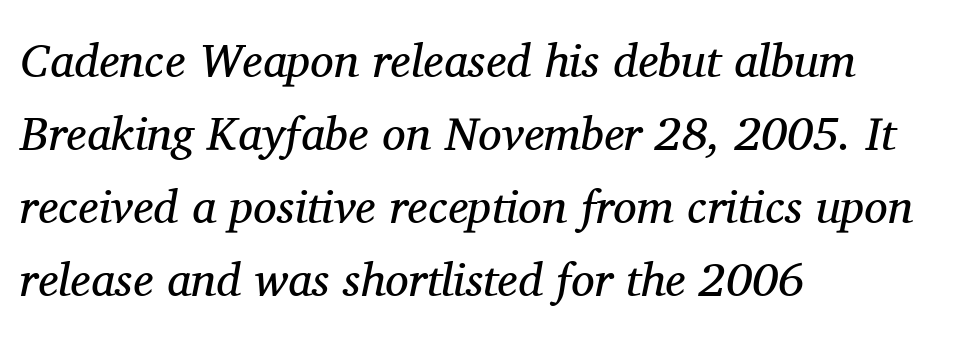
Q: Is the text bold? A: No.
Q: Is the text italic (slanted)? A: Yes, it leans right by about 11 degrees.
Q: Is the typeface a serif or a sans-serif typeface? A: Serif.
Q: Is the text underlined? A: No.
Q: How is the paragraph aligned? A: Left-aligned.
Q: Is the spacing between letters normal or unusually wide? A: Normal.
Q: Is the spacing between lines tight, normal or loose? A: Normal.
Q: Width (condensed, normal, or wide)? A: Normal.
Q: Stroke contrast? A: Medium.
Q: x-height? A: Medium.
Q: Monospaced? A: No.
